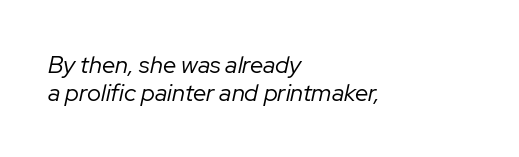
The image shows 24 px text type, italic (leaning right); set left-aligned, line spacing 1.16x, normal letter spacing, not underlined.
